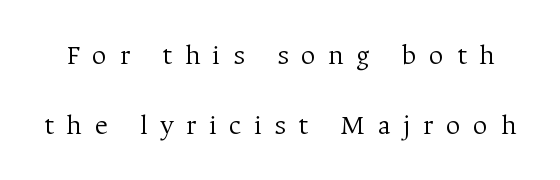
Q: Is the text bold? A: No.
Q: Is the text italic (slanted)? A: No, it is upright.
Q: Is the typeface a serif or a sans-serif typeface? A: Serif.
Q: Is the text underlined? A: No.
Q: Is the spacing between letters normal or unusually wide? A: Unusually wide.
Q: Is the spacing between lines tight, normal or loose? A: Loose.
Q: Width (condensed, normal, or wide)? A: Normal.
Q: Stroke contrast? A: Medium.
Q: x-height? A: Medium.
Q: Monospaced? A: No.
